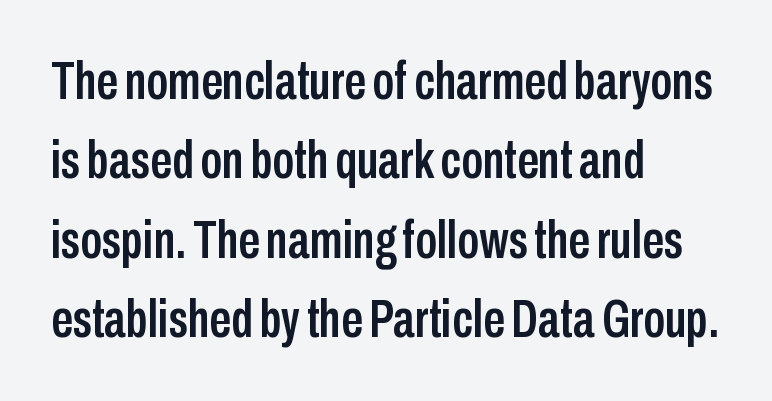
Q: Is the text italic (slanted)? A: No, it is upright.
Q: Is the typeface a serif or a sans-serif typeface? A: Sans-serif.
Q: Is the text underlined? A: No.
Q: How is the paragraph aligned? A: Left-aligned.
Q: Is the spacing between letters normal or unusually wide? A: Normal.
Q: Is the spacing between lines tight, normal or loose? A: Normal.
Q: Width (condensed, normal, or wide)? A: Condensed.
Q: Stroke contrast? A: Low.
Q: x-height? A: Medium.
Q: Monospaced? A: No.
